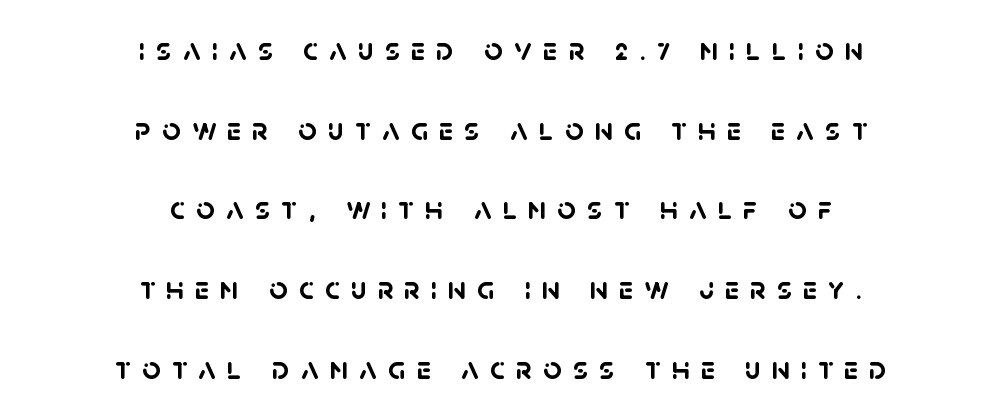
Tracking here is generous; glyphs stand well apart from one another. In terms of leading, this rendering errs on the spacious side. Regarding serifs, this sample does without them. Spacing verdict: proportional, widths tailored to each character.
